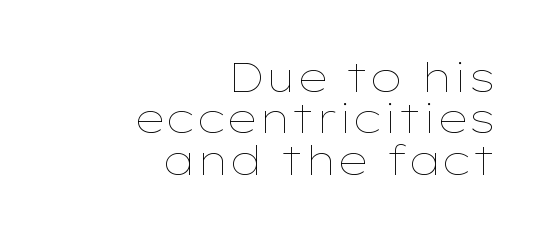
Q: Is the text bold? A: No.
Q: Is the text italic (slanted)? A: No, it is upright.
Q: Is the text underlined? A: No.
Q: How is the paragraph aligned? A: Right-aligned.
Q: Is the spacing between letters normal or unusually wide? A: Normal.
Q: Is the spacing between lines tight, normal or loose? A: Tight.
Q: Width (condensed, normal, or wide)? A: Wide.
Q: Stroke contrast? A: Low.
Q: x-height? A: Medium.
Q: Monospaced? A: No.
